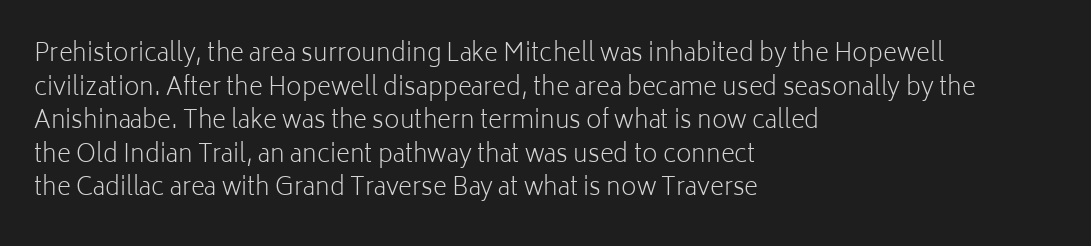
{"italic": "no", "bold": "no", "underline": "no", "align": "left", "line_spacing": "normal", "line_spacing_ratio": 1.4, "letter_spacing": "normal", "letter_spacing_em": 0.0, "glyph_px": 24}
